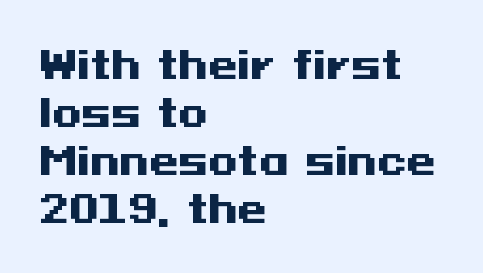
The image shows 38 px heavy, wide sans-serif type, upright; set left-aligned, normal line spacing (1.26x), normal letter spacing, not underlined; medium stroke contrast and a medium x-height.
